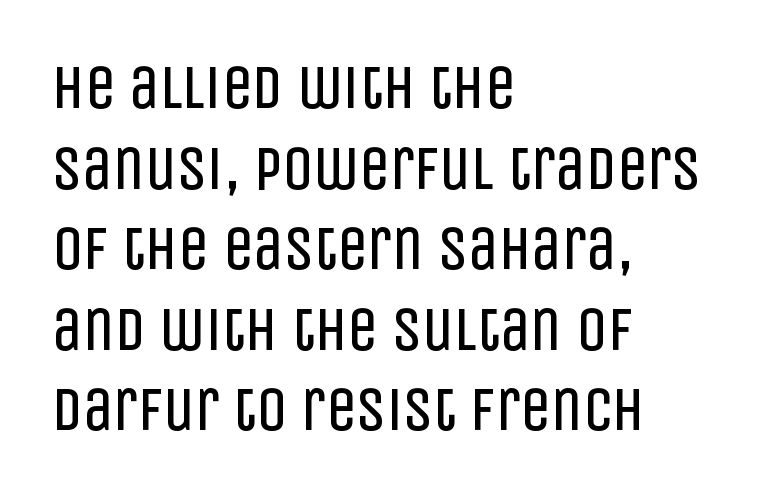
Words float on clear page, feet unadorned. Grotesque or geometric, the face here clearly has no serifs. The lines sit at an ordinary, default distance from one another. Honestly, the letter spacing is just normal — you wouldn't notice it.
